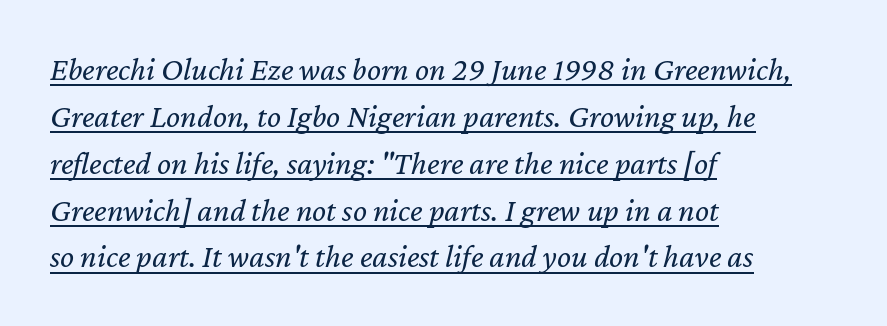
Q: Is the text bold? A: No.
Q: Is the text italic (slanted)? A: Yes, it leans right by about 12 degrees.
Q: Is the text underlined? A: Yes.
Q: How is the paragraph aligned? A: Left-aligned.
Q: Is the spacing between letters normal or unusually wide? A: Normal.
Q: Is the spacing between lines tight, normal or loose? A: Normal.
Q: Width (condensed, normal, or wide)? A: Normal.
Q: Stroke contrast? A: Low.
Q: x-height? A: Medium.
Q: Monospaced? A: No.
